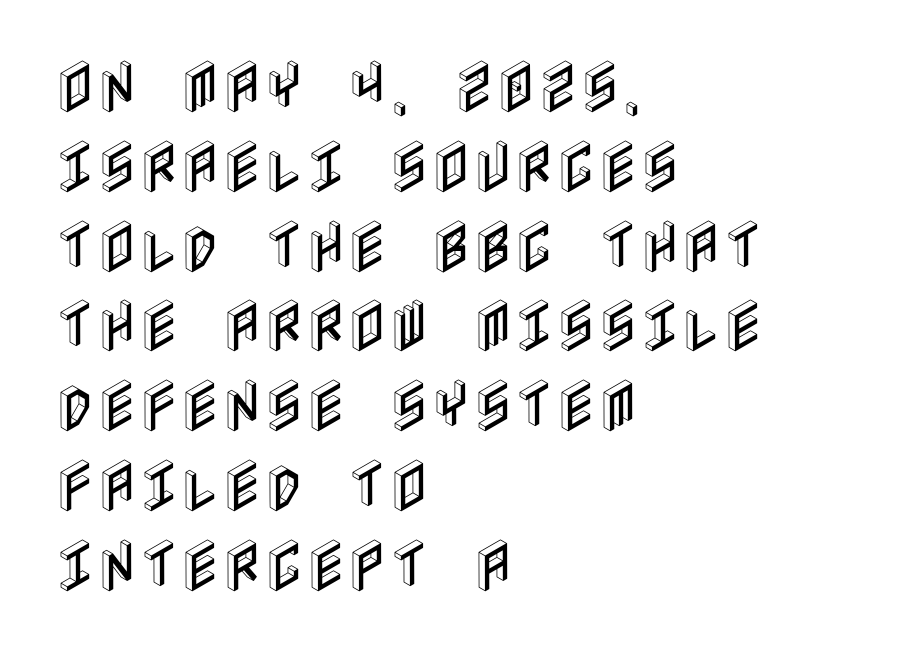
Italic: no, the glyphs are upright roman. How would I describe the line gaps? Plain and ordinary. Clear beneath every line of the passage. The type is set solid horizontally, with unmodified tracking. Teacher's note: observe the even left margin — that is flush-left alignment.
